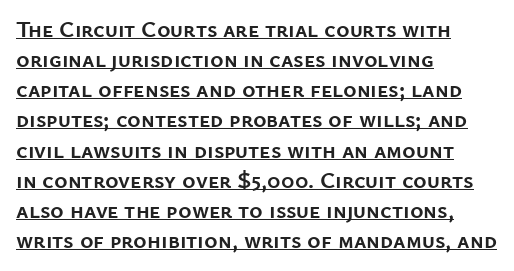
The face used here appears with an underline applied. Is the letter spacing exaggerated? No — it looks like the ordinary default. On the weight axis this lands at bold, roughly 700. One glance says typical: line gaps are just what's usual.
